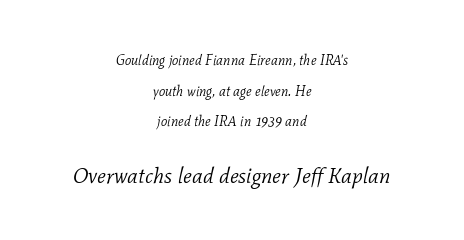
{"italic": "yes", "lean": "right", "slant_degrees": 11, "bold": "no", "underline": "no", "align": "center", "line_spacing": "loose", "line_spacing_ratio": 2.19, "letter_spacing": "normal", "letter_spacing_em": 0.0, "larger_block": "second", "size_ratio": 1.57, "glyph_px": 22}
